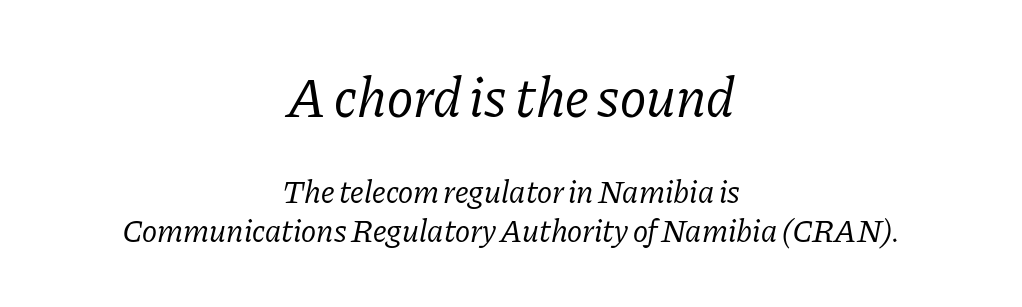
Look at the glyph heights: the upper group is clearly the bigger setting. Weight: not bold — regular or lighter. Leftover space on each line is divided equally before and after the words. Note: serifs present on the glyphs. Looks like regular typesetting: each glyph gets only the width it needs. The letters sit at their default tracking, neither squeezed nor spread.
